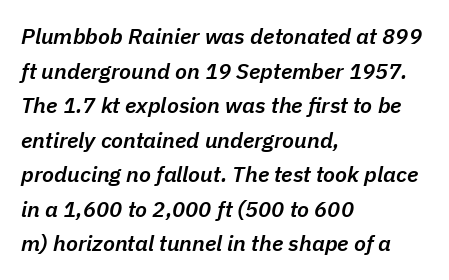
Q: Is the text bold? A: Semi-bold.
Q: Is the text italic (slanted)? A: Yes, it leans right by about 11 degrees.
Q: Is the text underlined? A: No.
Q: How is the paragraph aligned? A: Left-aligned.
Q: Is the spacing between letters normal or unusually wide? A: Normal.
Q: Is the spacing between lines tight, normal or loose? A: Normal.
